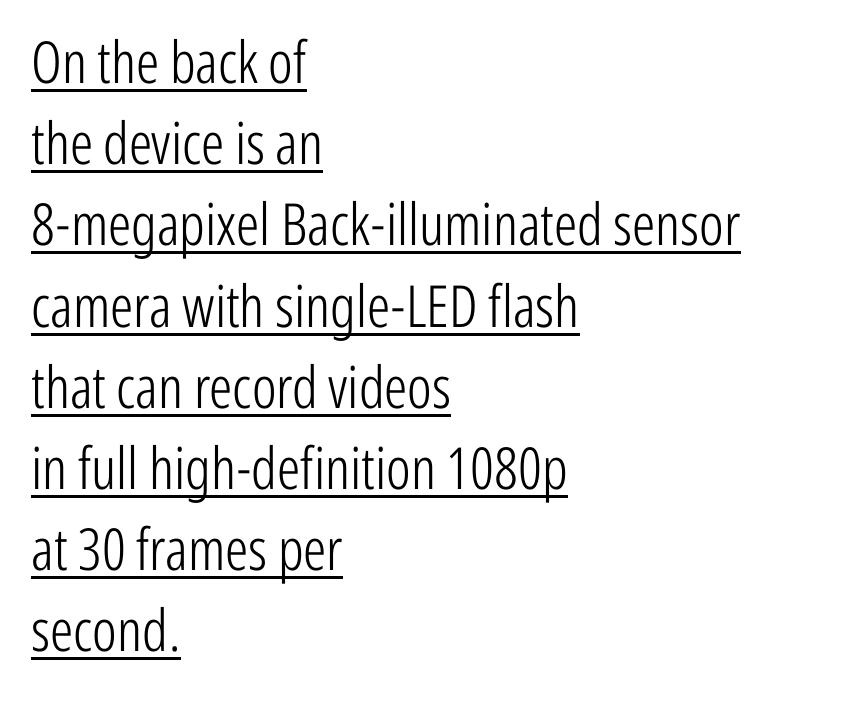
Q: Is the text bold? A: No.
Q: Is the text italic (slanted)? A: No, it is upright.
Q: Is the typeface a serif or a sans-serif typeface? A: Sans-serif.
Q: Is the text underlined? A: Yes.
Q: How is the paragraph aligned? A: Left-aligned.
Q: Is the spacing between letters normal or unusually wide? A: Normal.
Q: Is the spacing between lines tight, normal or loose? A: Normal.
Q: Width (condensed, normal, or wide)? A: Condensed.
Q: Stroke contrast? A: Low.
Q: x-height? A: Medium.
Q: Monospaced? A: No.
